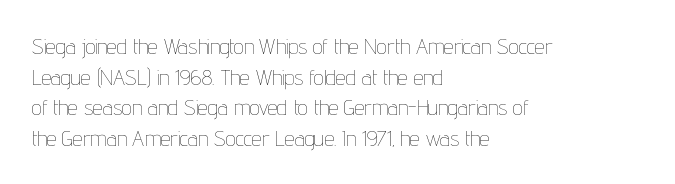
Here the glyphs are tracked normally, forming tight word shapes. This sample keeps an unexceptional amount of space between lines. Every character sits straight up, as roman type does. Each stroke keeps to a modest, everyday thickness or less. This rendering uses left alignment, leaving the right contour irregular. Descenders are the only things crossing below the line.
